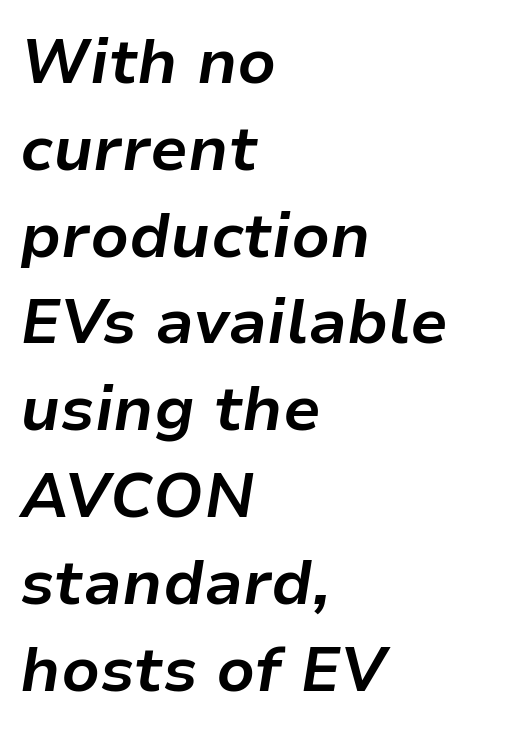
The image shows 62 px bold type, italic (leaning right); set left-aligned, normal line spacing (1.4x), normal letter spacing, not underlined; low stroke contrast and a medium x-height.
